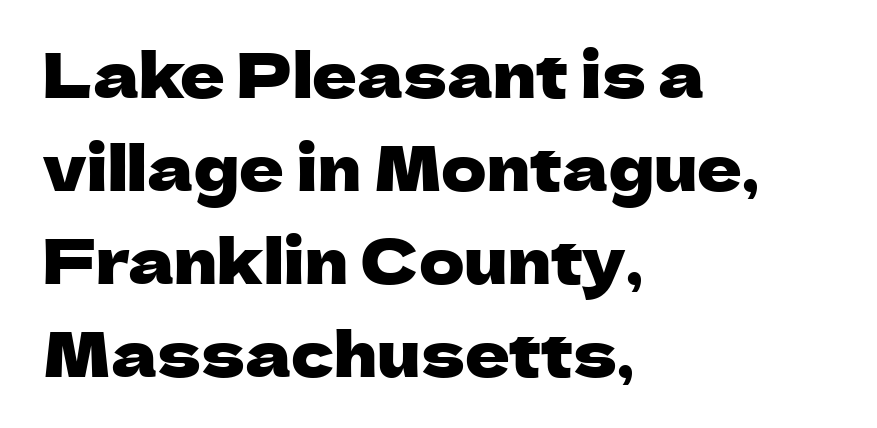
The strip under each line holds only bare page. You could call the tracking neutral — neither tight nor loose. Ascenders rise straight up at ninety degrees. In terms of leading, this rendering sits right in the middle.
